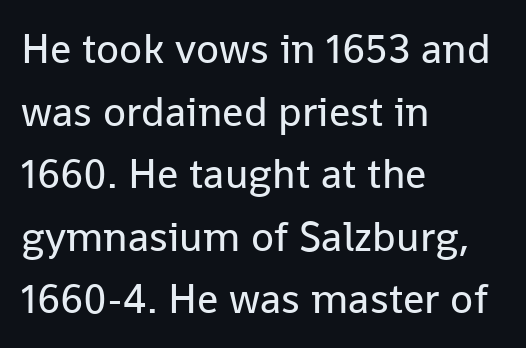
The image shows 42 px regular-weight sans-serif type, upright; set left-aligned, normal line spacing (1.49x), normal letter spacing, not underlined; low stroke contrast and a medium x-height.
